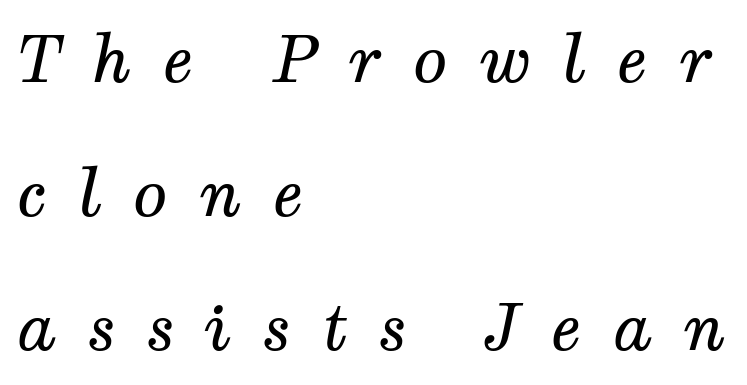
The rendering uses natural spacing where letterforms have individual widths. No heavy texture on the line: the type isn't bold. Which margin do the lines hug? The left one — the right edge is uneven. Substantial extra tracking has been applied to these lines. Any mark beneath the type? The region is blank.
